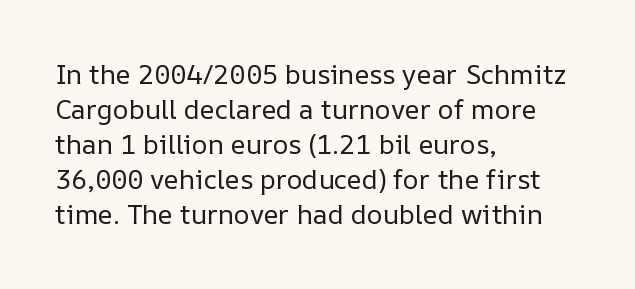
{"italic": "no", "bold": "no", "underline": "no", "align": "left", "line_spacing": "normal", "line_spacing_ratio": 1.3, "letter_spacing": "normal", "letter_spacing_em": 0.0, "glyph_px": 27}
